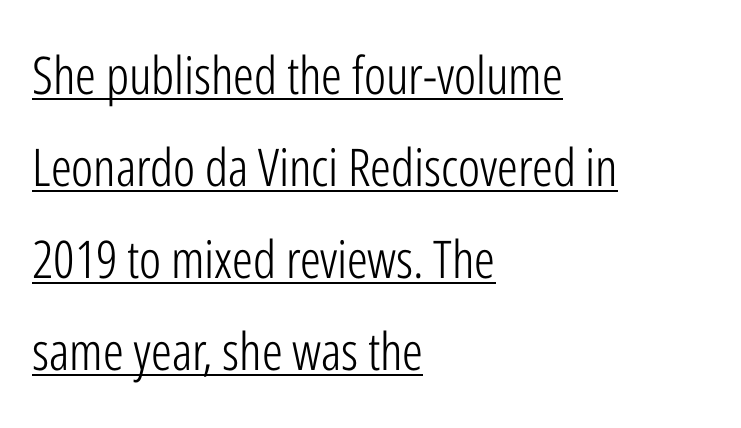
The image shows 52 px light, condensed sans-serif type, upright; set left-aligned, line spacing 1.77x, normal letter spacing, underlined; low stroke contrast and a medium x-height.
